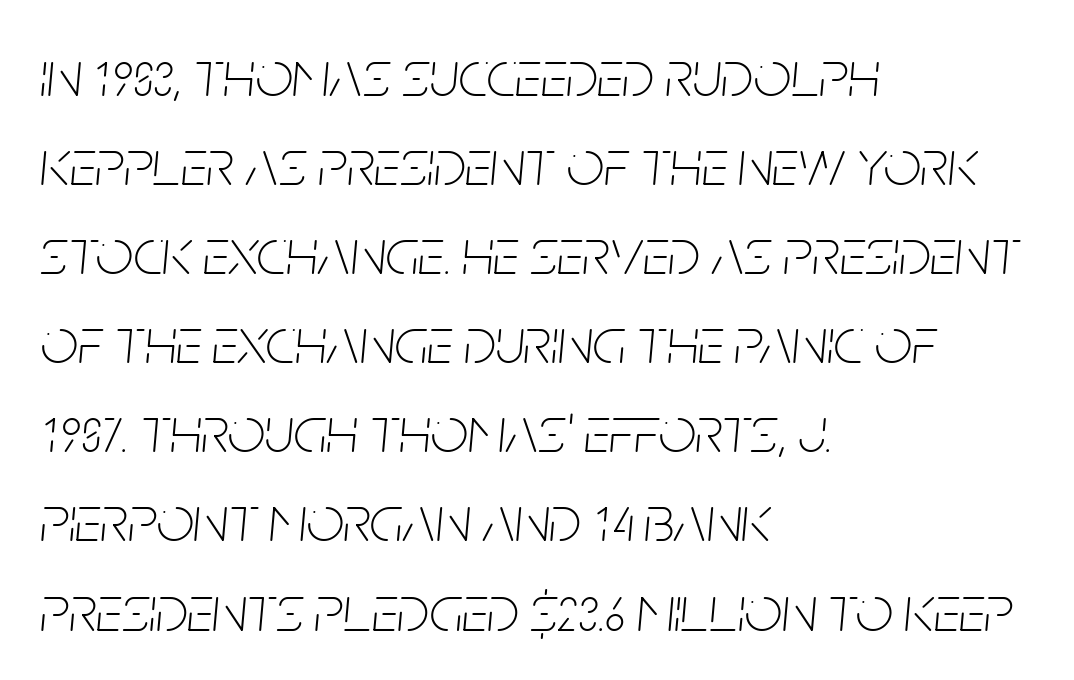
The image shows 66 px thin, condensed type, italic (leaning right); set left-aligned, normal line spacing (1.35x), normal letter spacing, not underlined; low stroke contrast and a large x-height.
